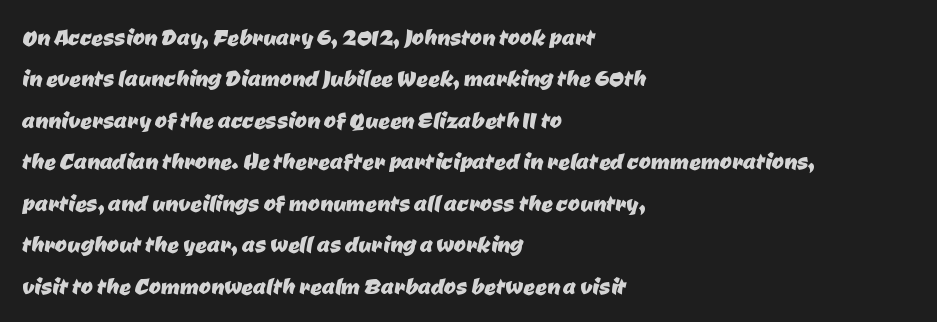
{"serif": "no", "width": "normal", "stroke_contrast": "low", "x_height": "medium", "monospaced": "no", "underline": "no", "align": "left", "line_spacing": "normal", "line_spacing_ratio": 1.43, "letter_spacing": "normal", "letter_spacing_em": 0.0, "glyph_px": 29}
